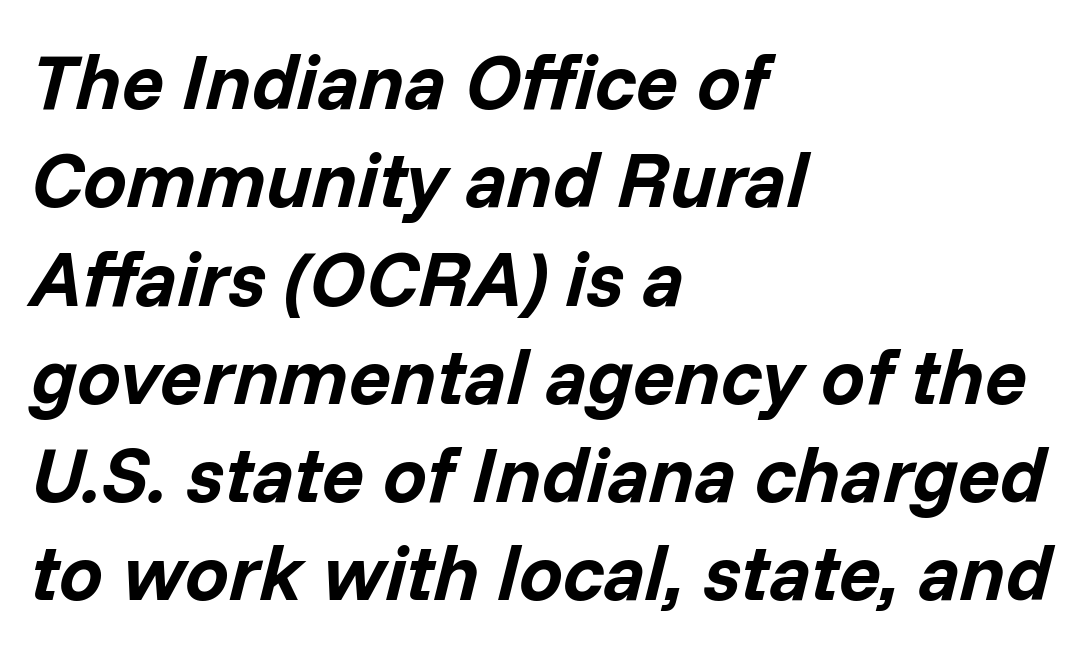
{"italic": "yes", "lean": "right", "slant_degrees": 14, "bold": "yes", "weight": "bold", "width": "normal", "stroke_contrast": "low", "x_height": "medium", "monospaced": "no", "underline": "no", "align": "left", "line_spacing": "normal", "line_spacing_ratio": 1.26, "letter_spacing": "normal", "letter_spacing_em": 0.0, "glyph_px": 78}
